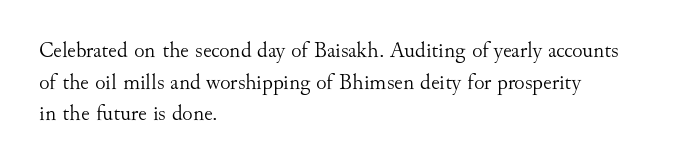
The image shows 22 px text type, upright; set left-aligned, normal line spacing (1.44x), normal letter spacing, not underlined.
